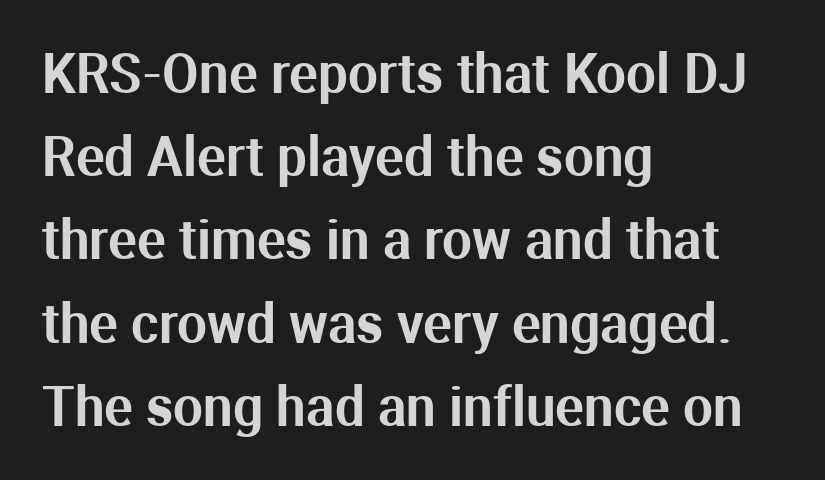
The image shows 53 px sans-serif type, upright; set left-aligned, normal line spacing (1.57x), normal letter spacing, not underlined; medium stroke contrast and a medium x-height.
